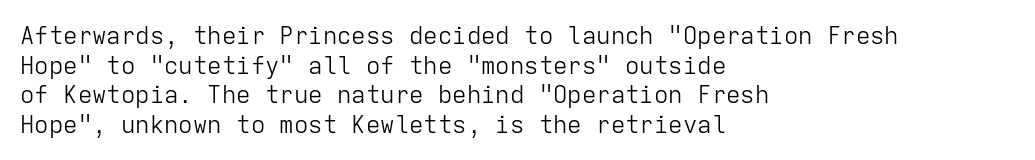
The image shows 24 px text type, upright; set left-aligned, line spacing 1.23x, normal letter spacing, not underlined.
